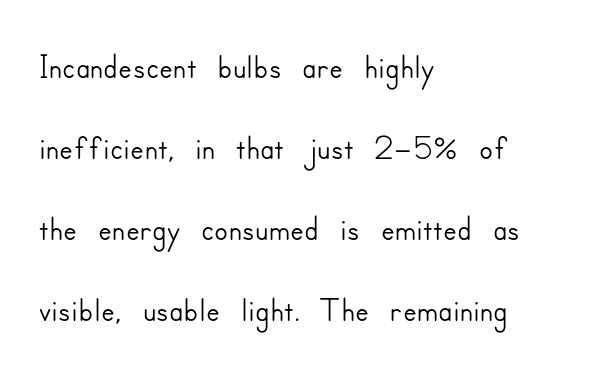
{"serif": "no", "italic": "no", "width": "normal", "stroke_contrast": "low", "x_height": "small", "monospaced": "no", "underline": "no", "align": "left", "line_spacing": "normal", "line_spacing_ratio": 1.59, "letter_spacing": "normal", "letter_spacing_em": 0.0, "glyph_px": 51}
